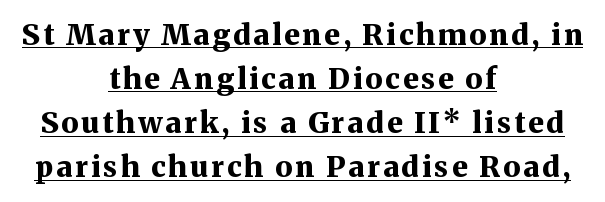
{"serif": "yes", "italic": "no", "bold": "yes", "weight": "bold", "width": "normal", "stroke_contrast": "medium", "x_height": "medium", "monospaced": "no", "underline": "yes", "align": "center", "line_spacing": "normal", "line_spacing_ratio": 1.52, "glyph_px": 29}
